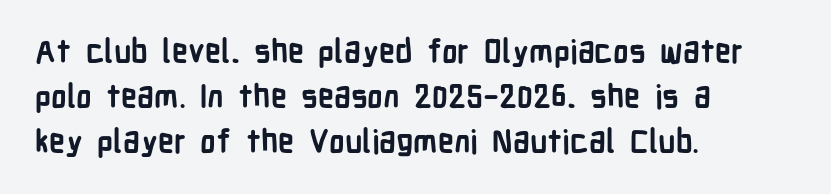
The image shows 32 px semibold, condensed sans-serif type, upright; set left-aligned, normal line spacing (1.41x), normal letter spacing, not underlined; low stroke contrast and a medium x-height.
